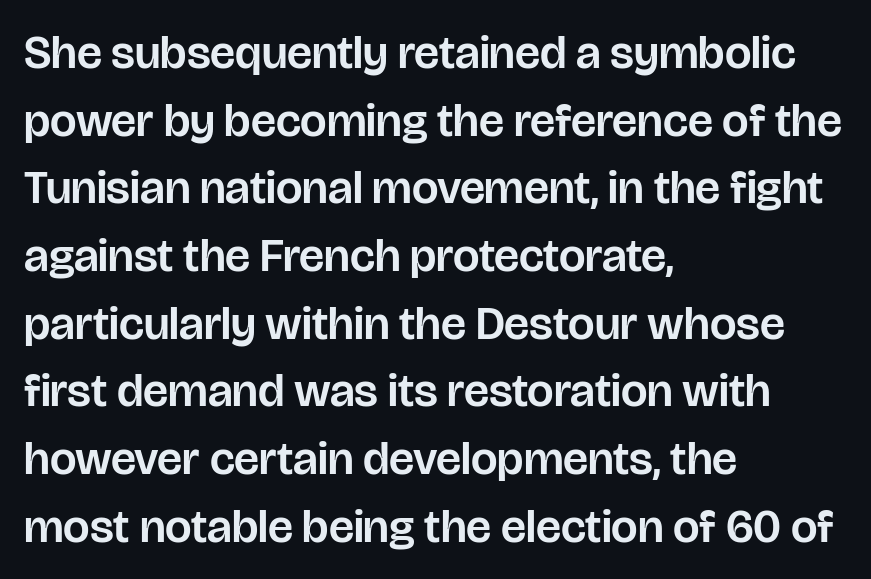
{"serif": "no", "italic": "no", "width": "normal", "stroke_contrast": "low", "x_height": "large", "monospaced": "no", "underline": "no", "align": "left", "line_spacing": "normal", "line_spacing_ratio": 1.44, "letter_spacing": "normal", "letter_spacing_em": 0.0, "glyph_px": 47}
